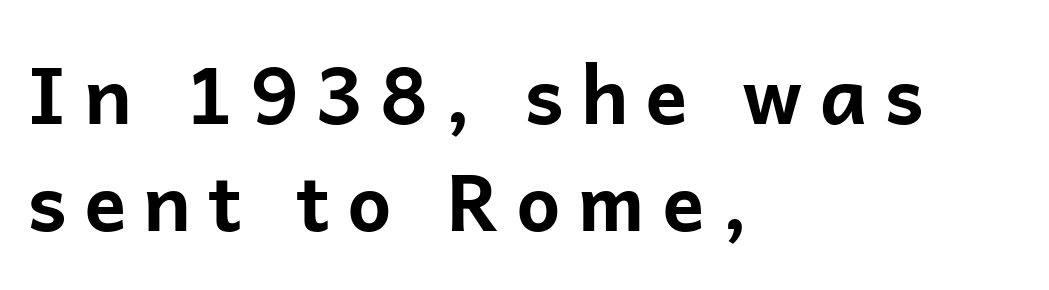
Q: Is the text bold? A: Yes.
Q: Is the text italic (slanted)? A: No, it is upright.
Q: Is the typeface a serif or a sans-serif typeface? A: Sans-serif.
Q: Is the text underlined? A: No.
Q: How is the paragraph aligned? A: Left-aligned.
Q: Is the spacing between letters normal or unusually wide? A: Unusually wide.
Q: Is the spacing between lines tight, normal or loose? A: Normal.
Q: Width (condensed, normal, or wide)? A: Normal.
Q: Stroke contrast? A: Low.
Q: x-height? A: Medium.
Q: Monospaced? A: No.
